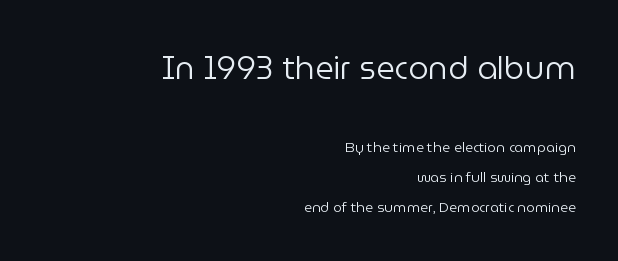
Typographically, this falls in the sans-serif category. The passage shown is not bold in any degree. Each row of text sits above clean, open space. The letters sit at their default tracking, neither squeezed nor spread. This sample uses an upright cut, with every glyph sitting square on the baseline. The rendering anchors every line to the right-hand side.
